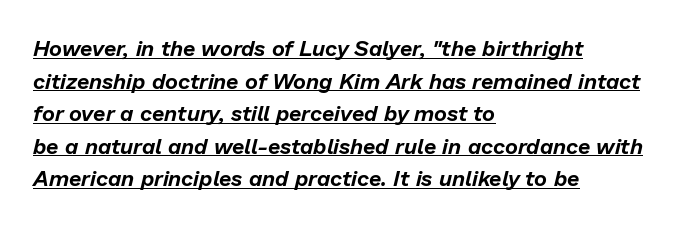
Q: Is the text italic (slanted)? A: Yes, it leans right by about 13 degrees.
Q: Is the text underlined? A: Yes.
Q: How is the paragraph aligned? A: Left-aligned.
Q: Is the spacing between letters normal or unusually wide? A: Normal.
Q: Is the spacing between lines tight, normal or loose? A: Normal.
